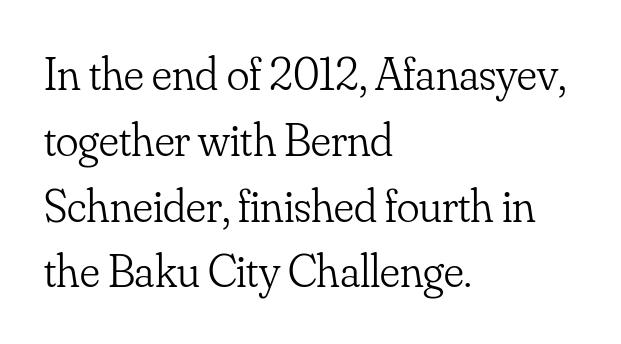
The image shows 47 px light serif type, upright; set left-aligned, normal line spacing (1.4x), normal letter spacing, not underlined; low stroke contrast and a small x-height.
